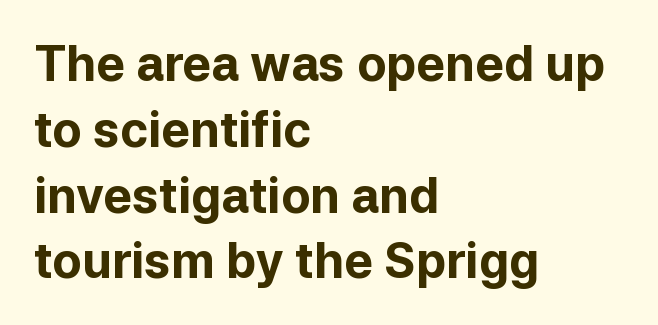
The image shows 48 px bold sans-serif type, upright; set left-aligned, normal line spacing (1.37x), normal letter spacing, not underlined; low stroke contrast and a medium x-height.
